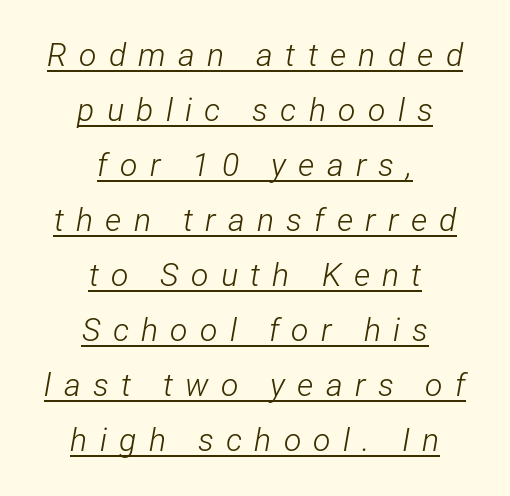
{"italic": "yes", "lean": "right", "slant_degrees": 12, "bold": "no", "weight": "light", "width": "condensed", "stroke_contrast": "low", "x_height": "medium", "monospaced": "no", "underline": "yes", "align": "center", "line_spacing_ratio": 1.72, "letter_spacing": "wide", "letter_spacing_em": 0.38, "glyph_px": 32}
